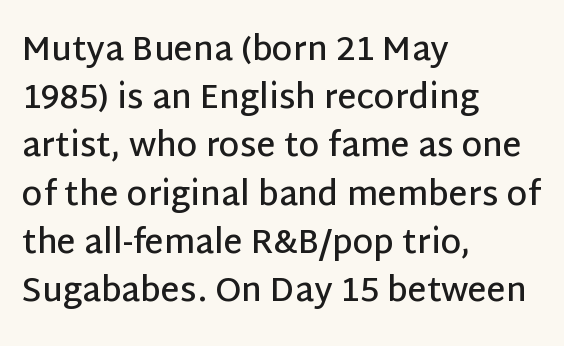
Q: Is the text bold? A: Semi-bold.
Q: Is the text italic (slanted)? A: No, it is upright.
Q: Is the typeface a serif or a sans-serif typeface? A: Sans-serif.
Q: Is the text underlined? A: No.
Q: How is the paragraph aligned? A: Left-aligned.
Q: Is the spacing between letters normal or unusually wide? A: Normal.
Q: Is the spacing between lines tight, normal or loose? A: Normal.
Q: Width (condensed, normal, or wide)? A: Normal.
Q: Stroke contrast? A: Low.
Q: x-height? A: Large.
Q: Monospaced? A: No.
